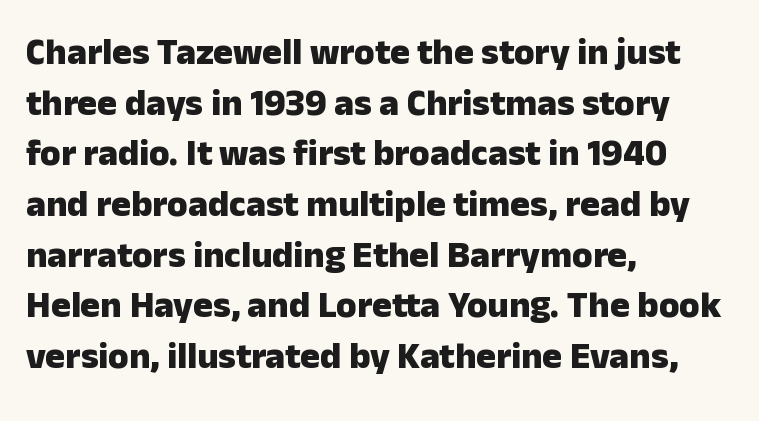
The image shows 37 px heavy sans-serif type, upright; set left-aligned, normal line spacing (1.37x), normal letter spacing, not underlined; low stroke contrast and a medium x-height.
